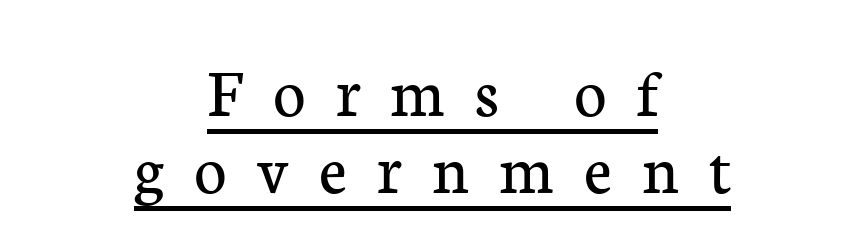
The image shows 70 px regular-weight serif type, upright; set centered, tight line spacing (1.1x), unusually wide letter spacing (+0.43 em), underlined; low stroke contrast and a medium x-height.
